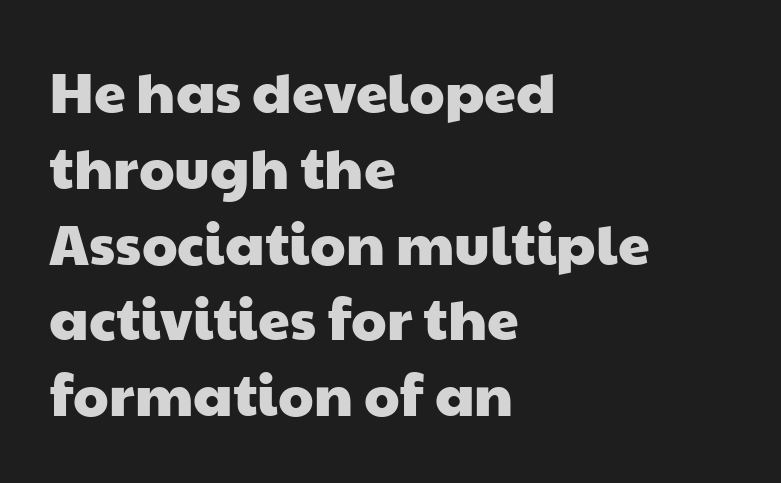
Q: Is the typeface a serif or a sans-serif typeface? A: Sans-serif.
Q: Is the text underlined? A: No.
Q: How is the paragraph aligned? A: Left-aligned.
Q: Is the spacing between letters normal or unusually wide? A: Normal.
Q: Is the spacing between lines tight, normal or loose? A: Normal.
Q: Width (condensed, normal, or wide)? A: Wide.
Q: Stroke contrast? A: Low.
Q: x-height? A: Medium.
Q: Monospaced? A: No.
